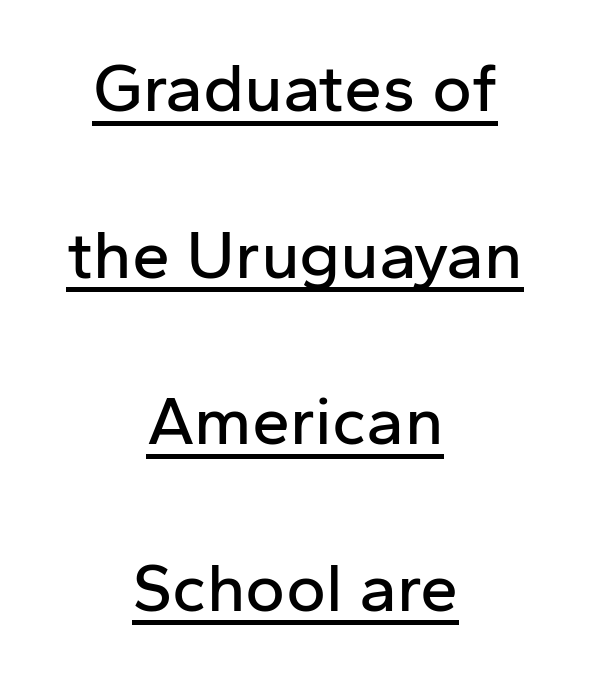
Q: Is the text italic (slanted)? A: No, it is upright.
Q: Is the typeface a serif or a sans-serif typeface? A: Sans-serif.
Q: Is the text underlined? A: Yes.
Q: How is the paragraph aligned? A: Centered.
Q: Is the spacing between letters normal or unusually wide? A: Normal.
Q: Is the spacing between lines tight, normal or loose? A: Loose.
Q: Width (condensed, normal, or wide)? A: Normal.
Q: Stroke contrast? A: Low.
Q: x-height? A: Medium.
Q: Monospaced? A: No.
